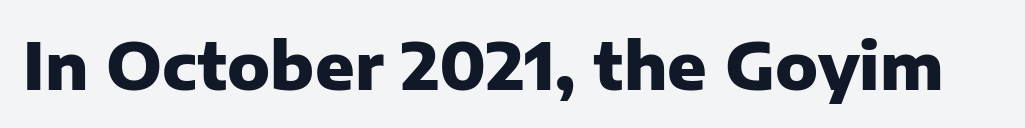
The image shows 65 px heavy sans-serif type, upright; set normal letter spacing, not underlined; low stroke contrast and a medium x-height.
